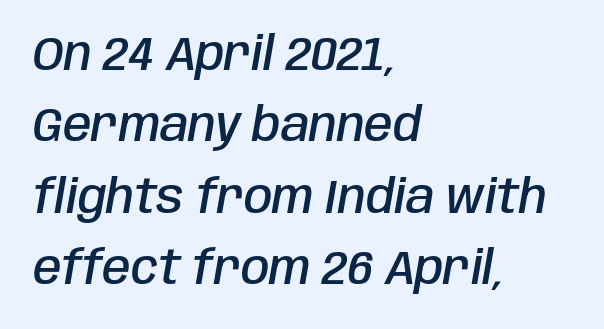
Tracking here is standard; glyphs follow each other at the usual distance. The passage shown is semibold, sitting just below true bold. Students, observe: this is what conventionally led text looks like. These lines are rendered in a variable-pitch font. Any mark beneath the type? The region is blank.
